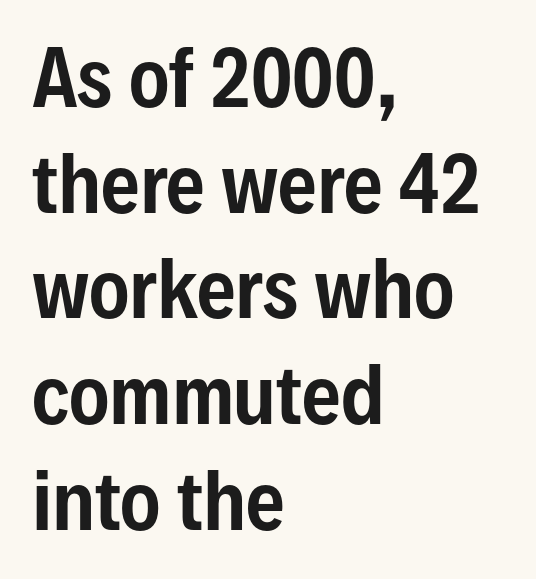
Q: Is the text italic (slanted)? A: No, it is upright.
Q: Is the typeface a serif or a sans-serif typeface? A: Sans-serif.
Q: Is the text underlined? A: No.
Q: How is the paragraph aligned? A: Left-aligned.
Q: Is the spacing between letters normal or unusually wide? A: Normal.
Q: Is the spacing between lines tight, normal or loose? A: Normal.
Q: Width (condensed, normal, or wide)? A: Condensed.
Q: Stroke contrast? A: Low.
Q: x-height? A: Medium.
Q: Monospaced? A: No.
